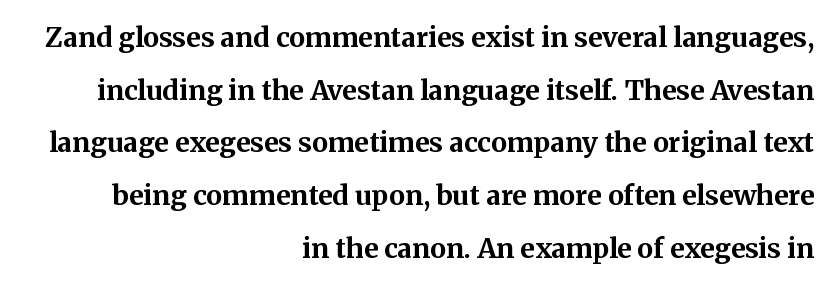
{"italic": "no", "bold": "yes", "underline": "no", "align": "right", "line_spacing": "loose", "line_spacing_ratio": 1.95, "letter_spacing": "normal", "letter_spacing_em": 0.0, "glyph_px": 27}
